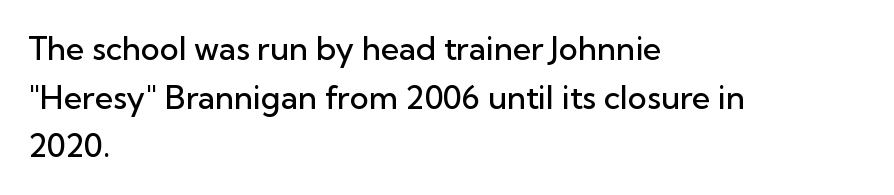
Q: Is the text bold? A: Semi-bold.
Q: Is the text italic (slanted)? A: No, it is upright.
Q: Is the typeface a serif or a sans-serif typeface? A: Sans-serif.
Q: Is the text underlined? A: No.
Q: How is the paragraph aligned? A: Left-aligned.
Q: Is the spacing between letters normal or unusually wide? A: Normal.
Q: Is the spacing between lines tight, normal or loose? A: Normal.
Q: Width (condensed, normal, or wide)? A: Normal.
Q: Stroke contrast? A: Low.
Q: x-height? A: Medium.
Q: Monospaced? A: No.
